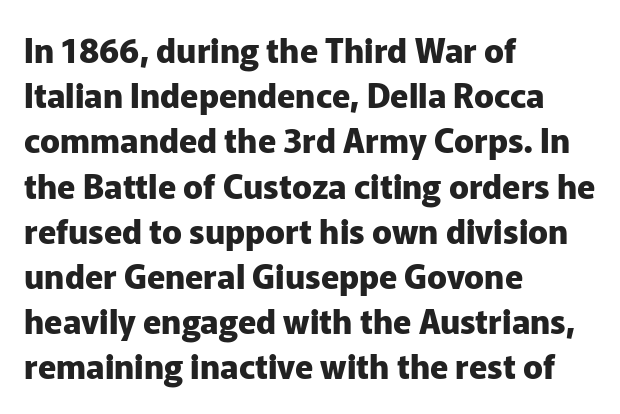
{"serif": "no", "italic": "no", "bold": "yes", "weight": "heavy", "width": "normal", "stroke_contrast": "low", "x_height": "medium", "monospaced": "no", "underline": "no", "align": "left", "line_spacing": "normal", "line_spacing_ratio": 1.37, "letter_spacing": "normal", "letter_spacing_em": 0.0, "glyph_px": 33}
